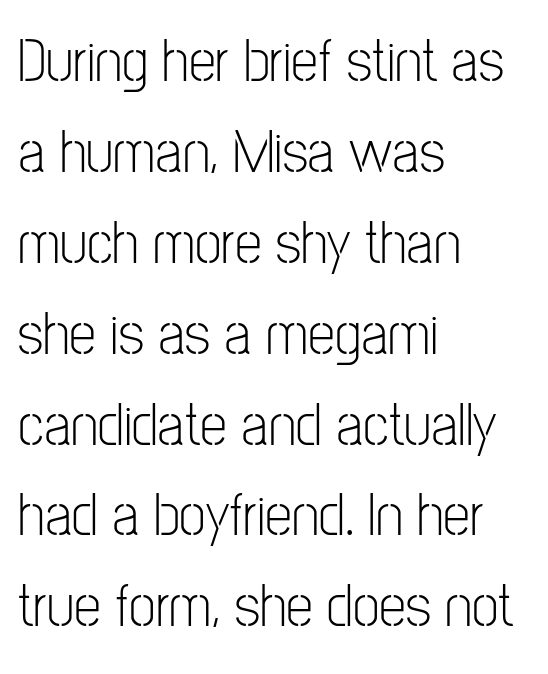
Q: Is the text bold? A: No.
Q: Is the text italic (slanted)? A: No, it is upright.
Q: Is the typeface a serif or a sans-serif typeface? A: Sans-serif.
Q: Is the text underlined? A: No.
Q: How is the paragraph aligned? A: Left-aligned.
Q: Is the spacing between letters normal or unusually wide? A: Normal.
Q: Is the spacing between lines tight, normal or loose? A: Normal.
Q: Width (condensed, normal, or wide)? A: Condensed.
Q: Stroke contrast? A: Low.
Q: x-height? A: Medium.
Q: Monospaced? A: No.
